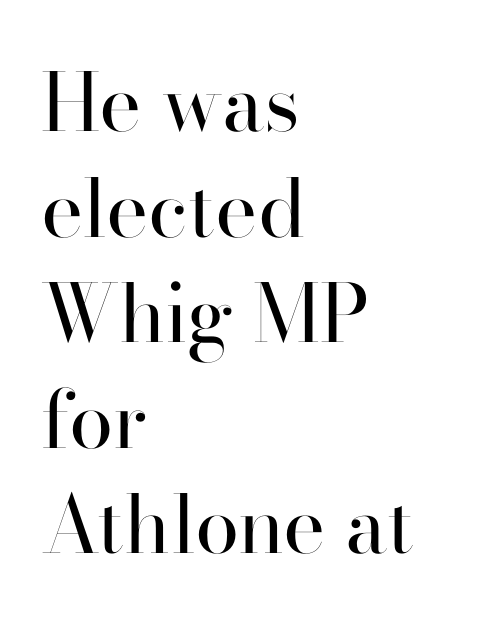
{"serif": "yes", "italic": "no", "bold": "no", "weight": "regular", "width": "normal", "stroke_contrast": "high", "x_height": "small", "monospaced": "no", "underline": "no", "align": "left", "line_spacing": "normal", "line_spacing_ratio": 1.32, "letter_spacing": "normal", "letter_spacing_em": 0.0, "glyph_px": 80}
